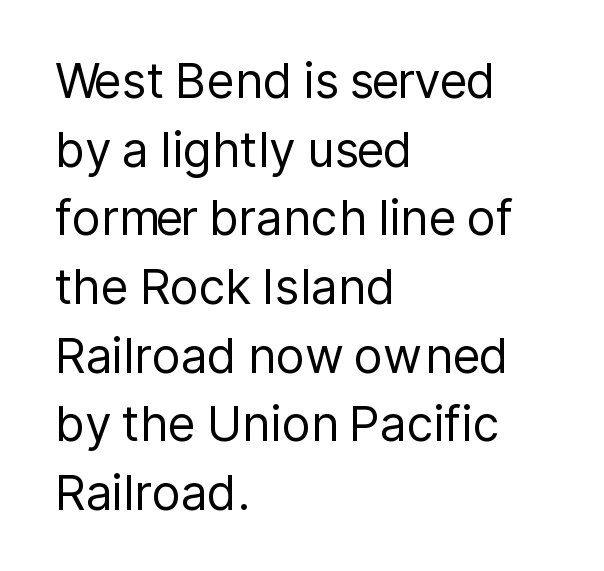
{"serif": "no", "italic": "no", "bold": "no", "weight": "regular", "width": "normal", "stroke_contrast": "low", "x_height": "medium", "monospaced": "no", "underline": "no", "align": "left", "line_spacing": "normal", "line_spacing_ratio": 1.43, "letter_spacing": "normal", "letter_spacing_em": 0.0, "glyph_px": 48}
